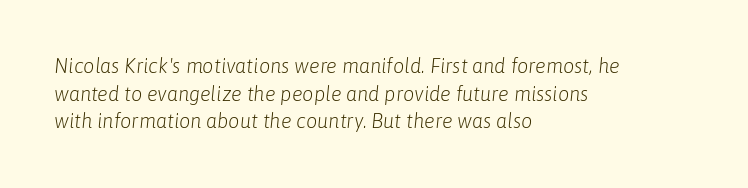
Q: Is the text bold? A: No.
Q: Is the text italic (slanted)? A: Yes, it leans right by about 6 degrees.
Q: Is the text underlined? A: No.
Q: How is the paragraph aligned? A: Left-aligned.
Q: Is the spacing between letters normal or unusually wide? A: Normal.
Q: Is the spacing between lines tight, normal or loose? A: Normal.
